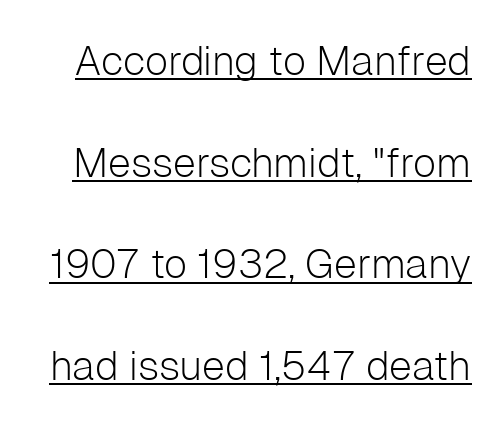
{"serif": "no", "italic": "no", "bold": "no", "weight": "light", "width": "normal", "stroke_contrast": "low", "x_height": "medium", "monospaced": "no", "underline": "yes", "line_spacing": "loose", "line_spacing_ratio": 2.48, "letter_spacing": "normal", "letter_spacing_em": 0.0, "glyph_px": 41}
